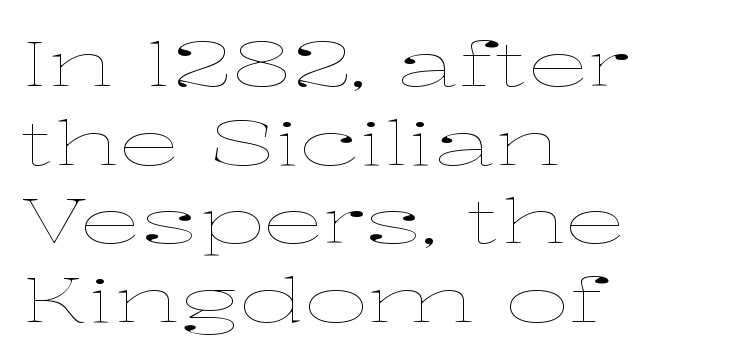
A typesetter would call this zero additional tracking. The cut favours lightness, reaching ordinary text weight at its darkest. Just letters on the line, the space beneath them empty. A student would call this left alignment; a typographer would say flush left, rag right. The specimen reads as upright at a glance. Spacing verdict: proportional, widths tailored to each character.
